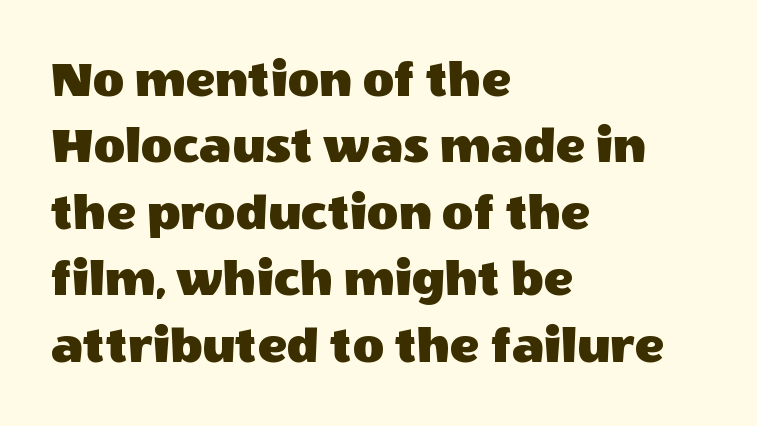
This sample is left-justified, so line endings fall wherever the words run out. Observe the ordinary spacing: letters are neighbours, not strangers. This rendering features lettering with no underline. Each letter's strokes conclude bluntly, with no projecting serifs. Proportional: the letters do not fall into vertical columns. The specimen reads as upright at a glance.
